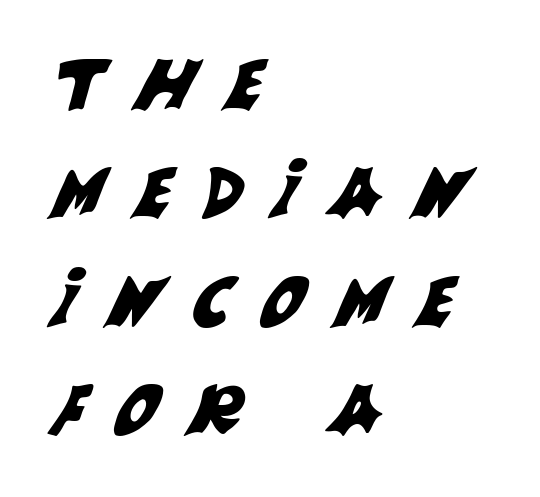
The passage shown is typed in a proportional face where columns would drift. Nobody drew a line under any word here. What's the leading like? Ordinary, nothing unusual. Regarding serifs, this sample does without them. Tracking here is generous; glyphs stand well apart from one another. The ragged edge is on the right, which tells us the setting is flush left.
